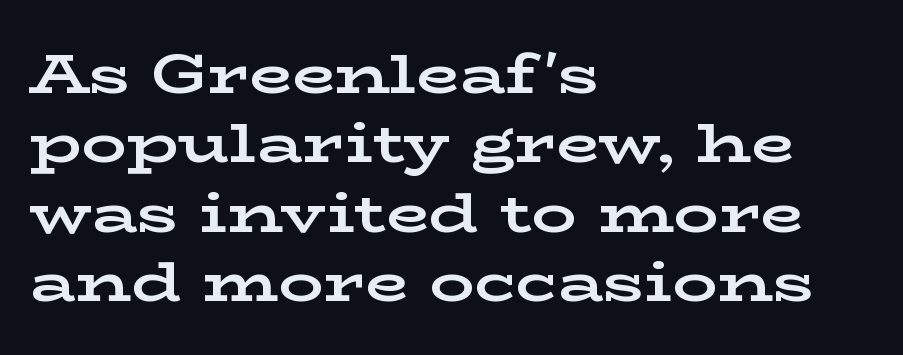
{"serif": "yes", "italic": "no", "bold": "yes", "weight": "bold", "width": "wide", "stroke_contrast": "low", "x_height": "medium", "monospaced": "no", "underline": "no", "align": "left", "line_spacing_ratio": 1.24, "letter_spacing": "normal", "letter_spacing_em": 0.0, "glyph_px": 56}
